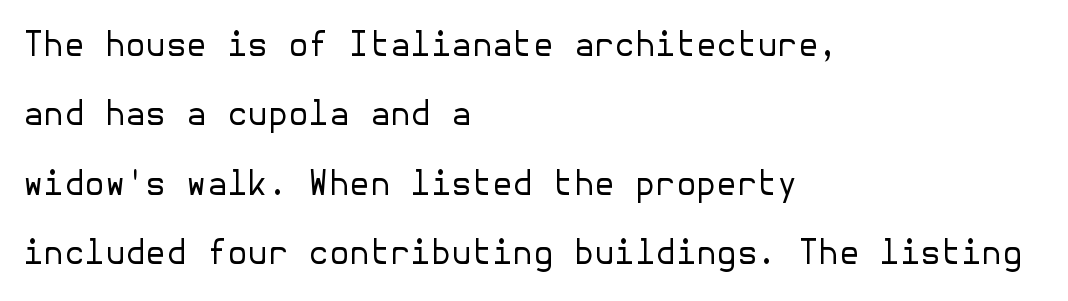
{"serif": "no", "italic": "no", "bold": "no", "weight": "regular", "width": "normal", "stroke_contrast": "low", "x_height": "medium", "underline": "no", "align": "left", "line_spacing": "loose", "line_spacing_ratio": 2.1, "letter_spacing": "normal", "letter_spacing_em": 0.0, "glyph_px": 33}
